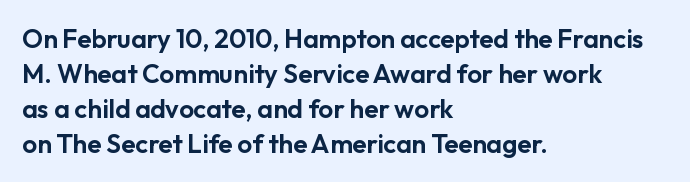
The letters stand straight up with perfectly vertical stems. Anything drawn beneath the words? Only blank space. Vertical spacing — default. Short note: letters normally spaced. Leftover space on each line is placed entirely after the last word.
